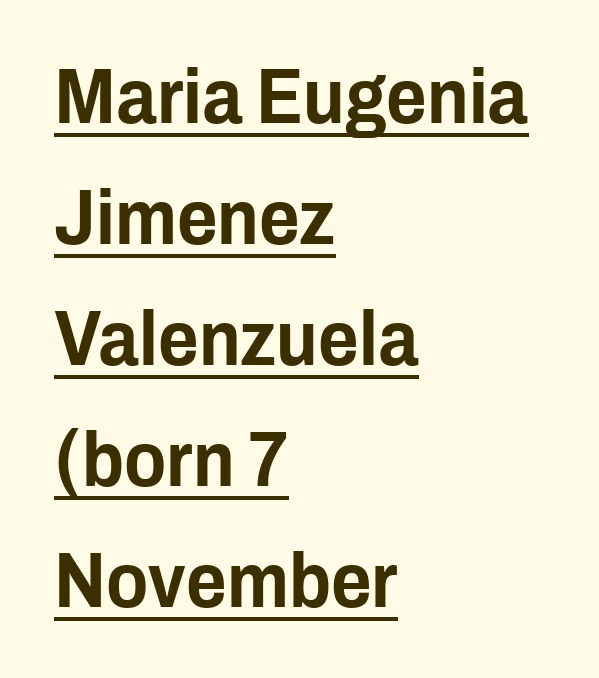
{"serif": "no", "italic": "no", "width": "condensed", "stroke_contrast": "low", "x_height": "medium", "monospaced": "no", "underline": "yes", "align": "left", "line_spacing": "normal", "line_spacing_ratio": 1.55, "letter_spacing": "normal", "letter_spacing_em": 0.0, "glyph_px": 78}
